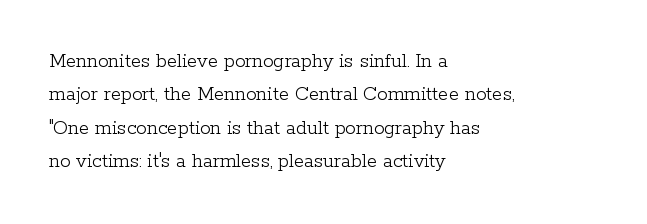
Q: Is the text bold? A: No.
Q: Is the text italic (slanted)? A: No, it is upright.
Q: Is the text underlined? A: No.
Q: How is the paragraph aligned? A: Left-aligned.
Q: Is the spacing between letters normal or unusually wide? A: Normal.
Q: Is the spacing between lines tight, normal or loose? A: Normal.
